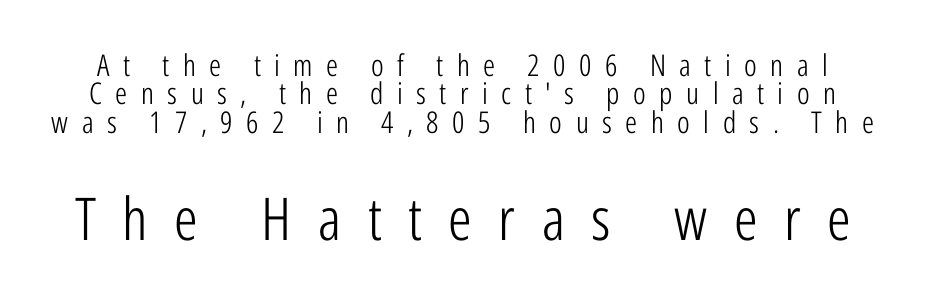
{"serif": "no", "italic": "no", "bold": "no", "weight": "light", "width": "condensed", "stroke_contrast": "low", "x_height": "medium", "monospaced": "no", "underline": "no", "line_spacing": "tight", "line_spacing_ratio": 0.95, "letter_spacing": "wide", "letter_spacing_em": 0.45, "larger_block": "second", "size_ratio": 1.97, "glyph_px": 59}
